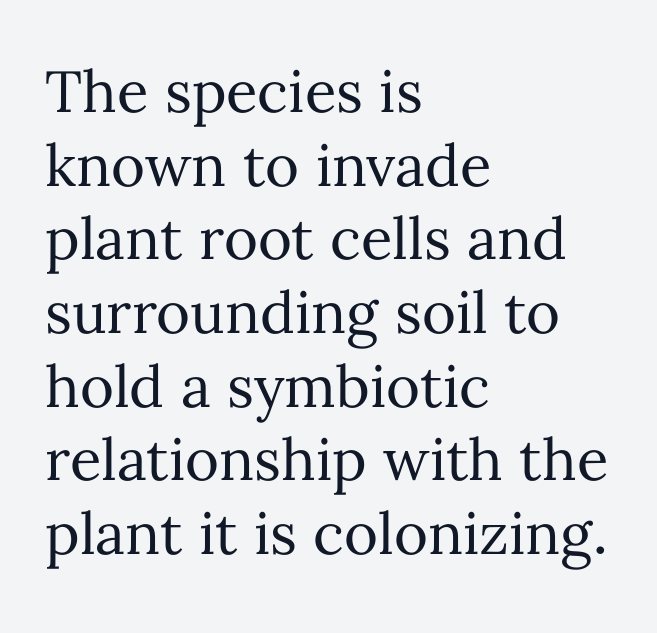
Q: Is the text bold? A: No.
Q: Is the text italic (slanted)? A: No, it is upright.
Q: Is the text underlined? A: No.
Q: How is the paragraph aligned? A: Left-aligned.
Q: Is the spacing between letters normal or unusually wide? A: Normal.
Q: Is the spacing between lines tight, normal or loose? A: Normal.
Q: Width (condensed, normal, or wide)? A: Normal.
Q: Stroke contrast? A: Medium.
Q: x-height? A: Medium.
Q: Monospaced? A: No.
